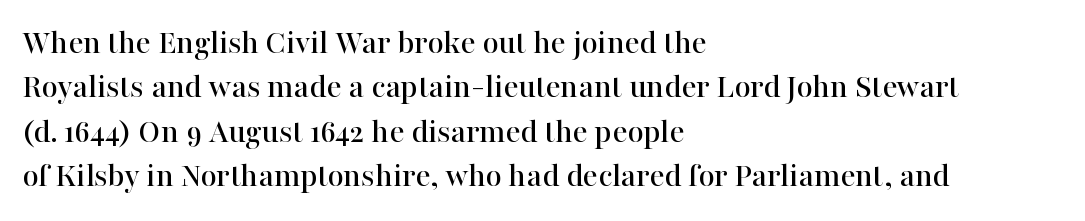
{"serif": "yes", "italic": "no", "width": "normal", "stroke_contrast": "high", "x_height": "medium", "monospaced": "no", "underline": "no", "align": "left", "line_spacing": "normal", "line_spacing_ratio": 1.27, "letter_spacing": "normal", "letter_spacing_em": 0.0, "glyph_px": 35}
